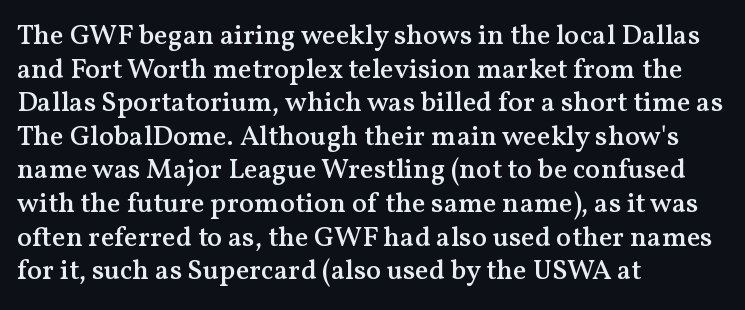
Q: Is the text bold? A: Semi-bold.
Q: Is the text italic (slanted)? A: No, it is upright.
Q: Is the typeface a serif or a sans-serif typeface? A: Serif.
Q: Is the text underlined? A: No.
Q: How is the paragraph aligned? A: Left-aligned.
Q: Is the spacing between letters normal or unusually wide? A: Normal.
Q: Width (condensed, normal, or wide)? A: Normal.
Q: Stroke contrast? A: Medium.
Q: x-height? A: Medium.
Q: Monospaced? A: No.
